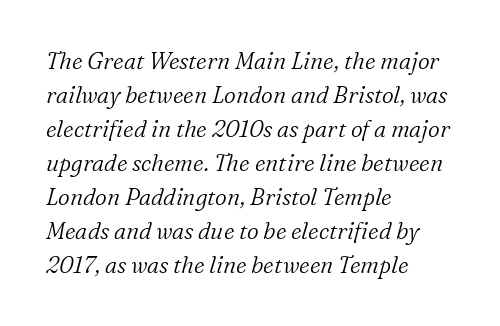
{"italic": "yes", "lean": "right", "slant_degrees": 16, "bold": "no", "underline": "no", "align": "left", "line_spacing": "normal", "line_spacing_ratio": 1.48, "letter_spacing": "normal", "letter_spacing_em": 0.0, "glyph_px": 23}
